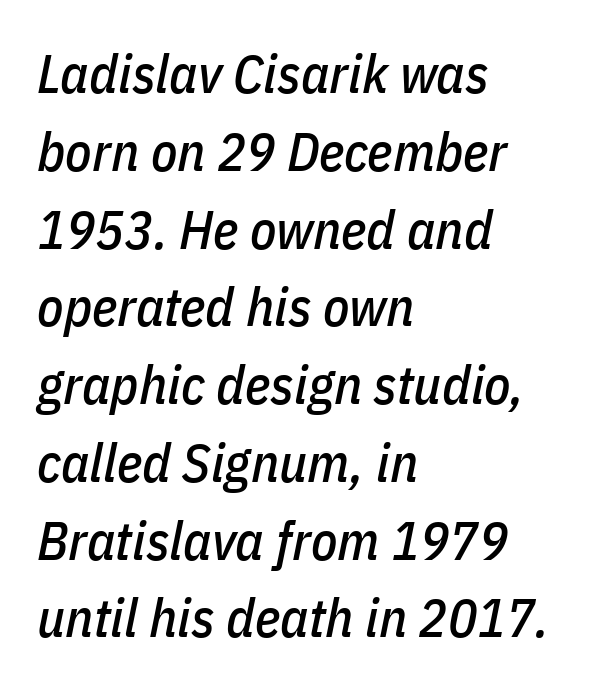
Q: Is the text italic (slanted)? A: Yes, it leans right by about 11 degrees.
Q: Is the text underlined? A: No.
Q: How is the paragraph aligned? A: Left-aligned.
Q: Is the spacing between letters normal or unusually wide? A: Normal.
Q: Is the spacing between lines tight, normal or loose? A: Normal.
Q: Width (condensed, normal, or wide)? A: Condensed.
Q: Stroke contrast? A: Low.
Q: x-height? A: Medium.
Q: Monospaced? A: No.
